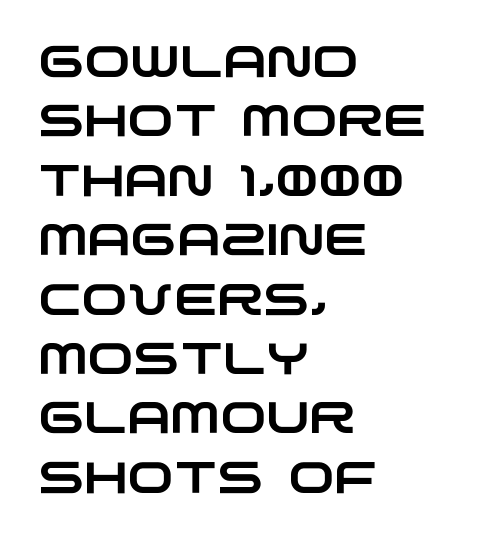
{"serif": "no", "width": "wide", "stroke_contrast": "low", "x_height": "large", "monospaced": "no", "underline": "no", "align": "left", "line_spacing": "normal", "line_spacing_ratio": 1.35, "letter_spacing": "normal", "letter_spacing_em": 0.0, "glyph_px": 44}
